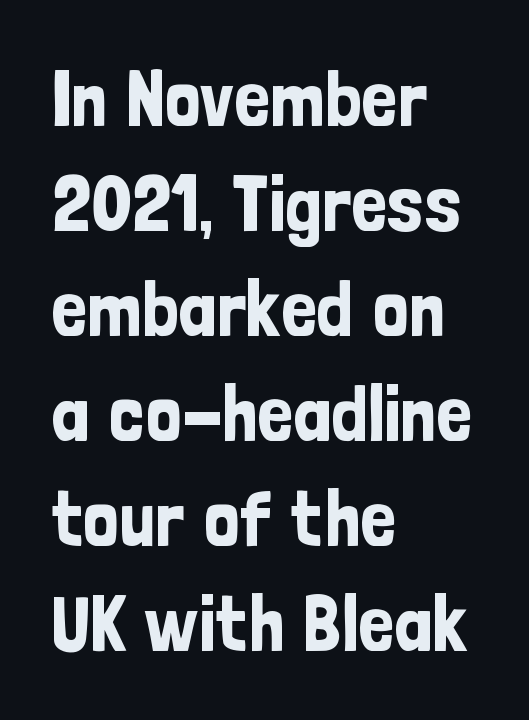
Q: Is the text italic (slanted)? A: No, it is upright.
Q: Is the typeface a serif or a sans-serif typeface? A: Sans-serif.
Q: Is the text underlined? A: No.
Q: How is the paragraph aligned? A: Left-aligned.
Q: Is the spacing between letters normal or unusually wide? A: Normal.
Q: Is the spacing between lines tight, normal or loose? A: Normal.
Q: Width (condensed, normal, or wide)? A: Condensed.
Q: Stroke contrast? A: Low.
Q: x-height? A: Medium.
Q: Monospaced? A: No.
